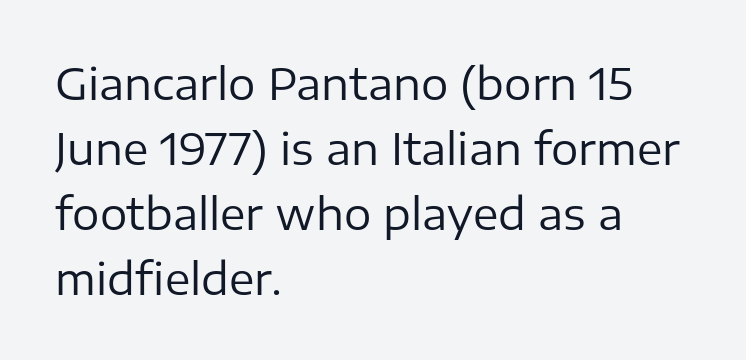
Q: Is the text bold? A: No.
Q: Is the text italic (slanted)? A: No, it is upright.
Q: Is the typeface a serif or a sans-serif typeface? A: Sans-serif.
Q: Is the text underlined? A: No.
Q: How is the paragraph aligned? A: Left-aligned.
Q: Is the spacing between letters normal or unusually wide? A: Normal.
Q: Is the spacing between lines tight, normal or loose? A: Normal.
Q: Width (condensed, normal, or wide)? A: Normal.
Q: Stroke contrast? A: Low.
Q: x-height? A: Medium.
Q: Monospaced? A: No.
